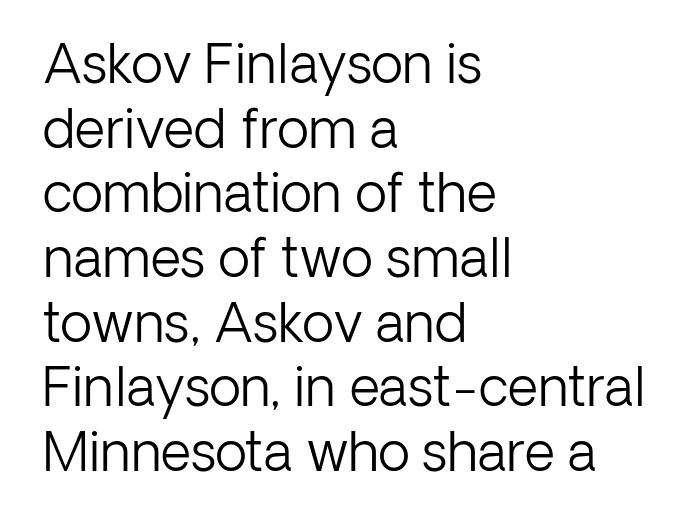
{"serif": "no", "italic": "no", "bold": "no", "weight": "light", "width": "normal", "stroke_contrast": "low", "x_height": "medium", "monospaced": "no", "underline": "no", "align": "left", "line_spacing_ratio": 1.22, "letter_spacing": "normal", "letter_spacing_em": 0.0, "glyph_px": 53}
